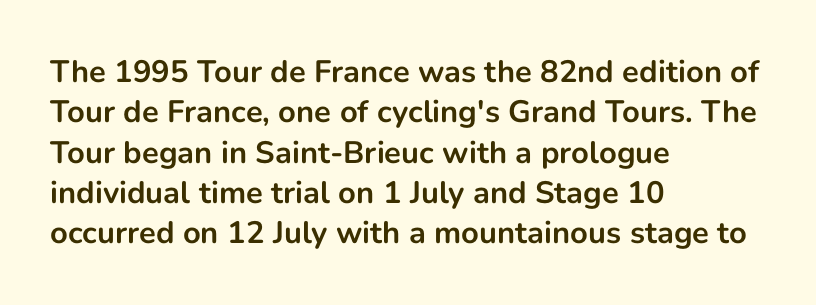
{"serif": "no", "italic": "no", "bold": "yes", "weight": "bold", "width": "normal", "stroke_contrast": "low", "x_height": "medium", "monospaced": "no", "underline": "no", "align": "left", "line_spacing": "normal", "line_spacing_ratio": 1.3, "letter_spacing": "normal", "letter_spacing_em": 0.0, "glyph_px": 31}
